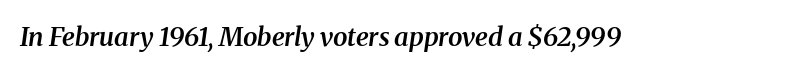
{"italic": "yes", "lean": "right", "slant_degrees": 8, "bold": "semi", "underline": "no", "letter_spacing": "normal", "letter_spacing_em": 0.0, "glyph_px": 26}
